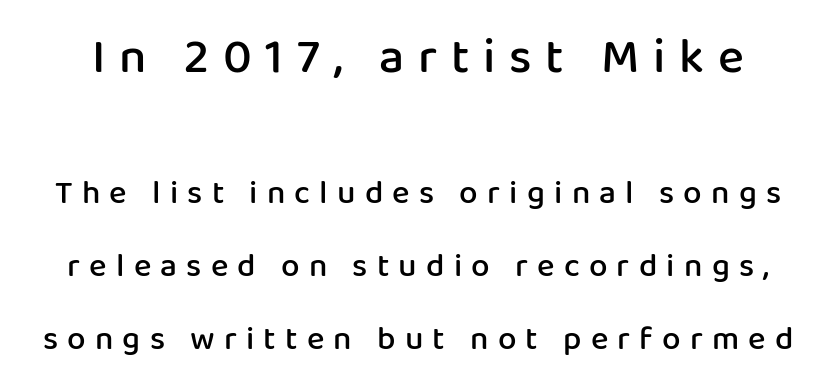
{"serif": "no", "italic": "no", "bold": "semi", "weight": "semibold", "width": "normal", "stroke_contrast": "low", "x_height": "medium", "monospaced": "no", "underline": "no", "line_spacing": "loose", "line_spacing_ratio": 2.22, "letter_spacing": "wide", "letter_spacing_em": 0.28, "larger_block": "first", "size_ratio": 1.48, "glyph_px": 49}
